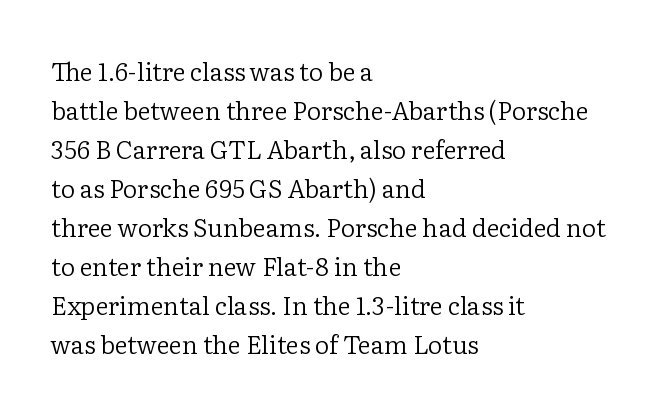
The image shows 25 px text type, upright; set left-aligned, normal line spacing (1.56x), normal letter spacing, not underlined.
